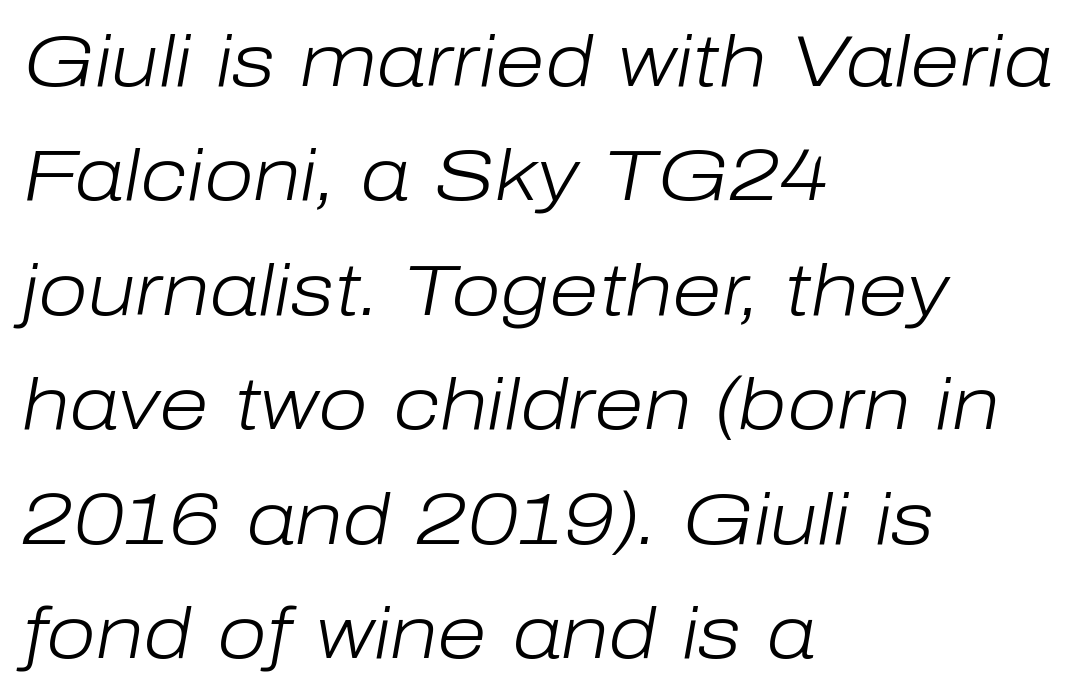
The image shows 72 px light type, italic (leaning right); set left-aligned, normal line spacing (1.59x), normal letter spacing, not underlined; low stroke contrast and a medium x-height.
